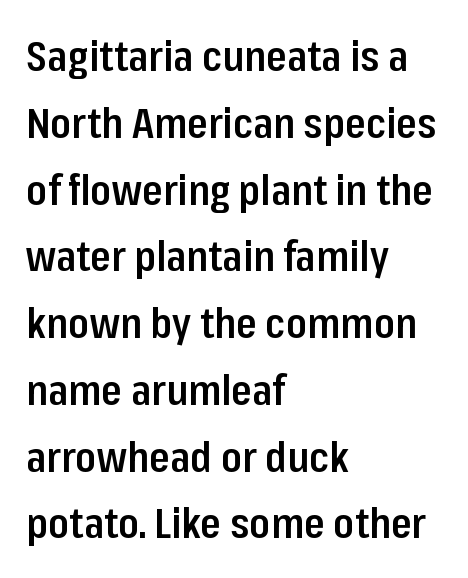
Q: Is the text bold? A: Semi-bold.
Q: Is the text italic (slanted)? A: No, it is upright.
Q: Is the typeface a serif or a sans-serif typeface? A: Sans-serif.
Q: Is the text underlined? A: No.
Q: How is the paragraph aligned? A: Left-aligned.
Q: Is the spacing between letters normal or unusually wide? A: Normal.
Q: Is the spacing between lines tight, normal or loose? A: Normal.
Q: Width (condensed, normal, or wide)? A: Condensed.
Q: Stroke contrast? A: Low.
Q: x-height? A: Medium.
Q: Monospaced? A: No.
